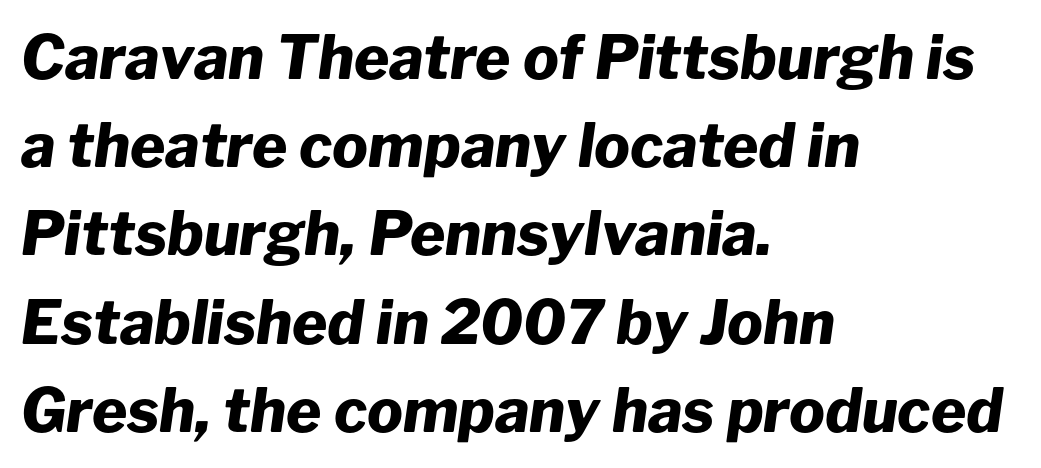
Horizontally, the lines are justified to the leading edge only. Glance below the letters and you will spot only blank space. Students, note that the glyphs here touch the page at normal intervals. Regular leading. Character widths vary here, with narrow letters taking less room than wide ones. The letters are bold, with thick, heavy strokes.
